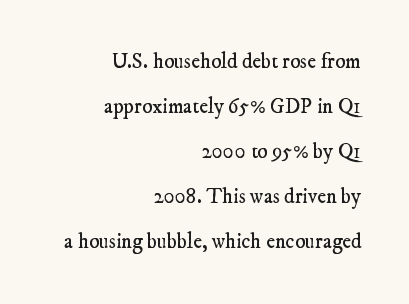
Q: Is the text bold? A: No.
Q: Is the text underlined? A: No.
Q: How is the paragraph aligned? A: Right-aligned.
Q: Is the spacing between letters normal or unusually wide? A: Normal.
Q: Is the spacing between lines tight, normal or loose? A: Loose.
